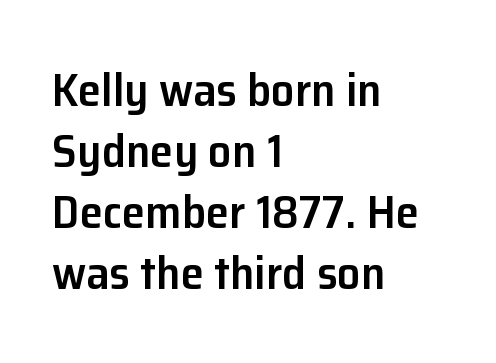
The image shows 47 px semibold sans-serif type, upright; set left-aligned, normal line spacing (1.3x), normal letter spacing, not underlined; low stroke contrast and a medium x-height.
